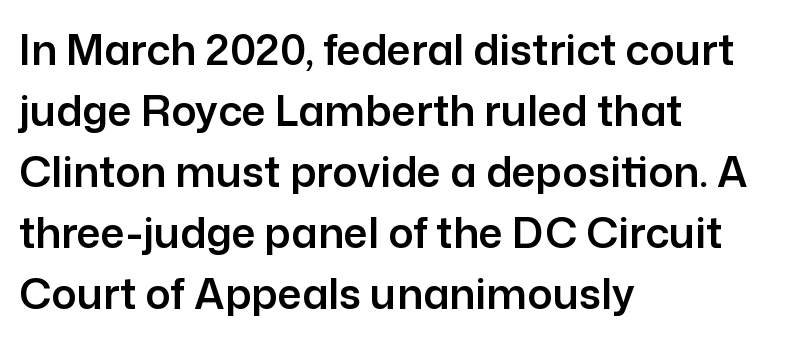
{"serif": "no", "italic": "no", "width": "normal", "stroke_contrast": "low", "x_height": "medium", "monospaced": "no", "underline": "no", "align": "left", "line_spacing": "normal", "line_spacing_ratio": 1.45, "letter_spacing": "normal", "letter_spacing_em": 0.0, "glyph_px": 42}
